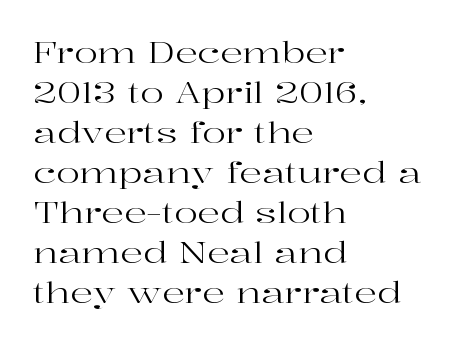
Q: Is the text bold? A: No.
Q: Is the text italic (slanted)? A: No, it is upright.
Q: Is the typeface a serif or a sans-serif typeface? A: Serif.
Q: Is the text underlined? A: No.
Q: How is the paragraph aligned? A: Left-aligned.
Q: Is the spacing between letters normal or unusually wide? A: Normal.
Q: Is the spacing between lines tight, normal or loose? A: Normal.
Q: Width (condensed, normal, or wide)? A: Wide.
Q: Stroke contrast? A: High.
Q: x-height? A: Medium.
Q: Monospaced? A: No.
